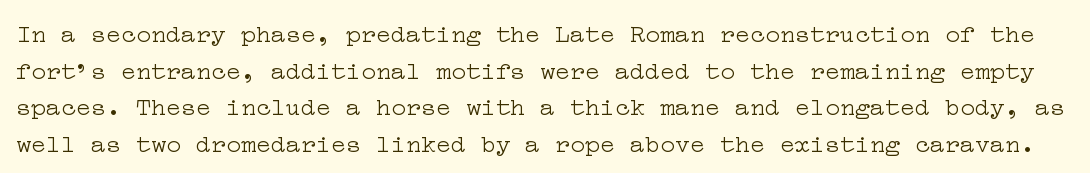
Q: Is the text bold? A: No.
Q: Is the text italic (slanted)? A: No, it is upright.
Q: Is the text underlined? A: No.
Q: Is the spacing between letters normal or unusually wide? A: Normal.
Q: Is the spacing between lines tight, normal or loose? A: Normal.
